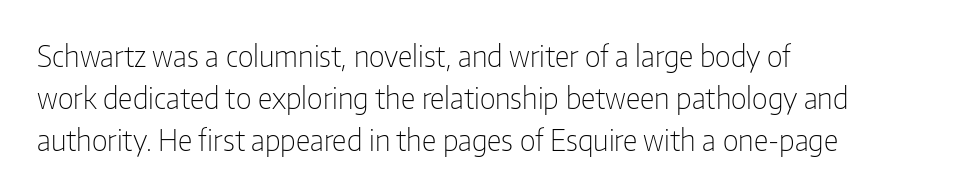
Q: Is the text bold? A: No.
Q: Is the text italic (slanted)? A: No, it is upright.
Q: Is the typeface a serif or a sans-serif typeface? A: Sans-serif.
Q: Is the text underlined? A: No.
Q: How is the paragraph aligned? A: Left-aligned.
Q: Is the spacing between letters normal or unusually wide? A: Normal.
Q: Is the spacing between lines tight, normal or loose? A: Normal.
Q: Width (condensed, normal, or wide)? A: Condensed.
Q: Stroke contrast? A: Low.
Q: x-height? A: Medium.
Q: Monospaced? A: No.
